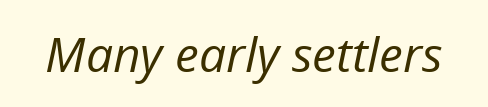
{"italic": "yes", "lean": "right", "slant_degrees": 12, "bold": "no", "weight": "regular", "width": "normal", "stroke_contrast": "low", "x_height": "medium", "monospaced": "no", "underline": "no", "letter_spacing": "normal", "letter_spacing_em": 0.0, "glyph_px": 48}
